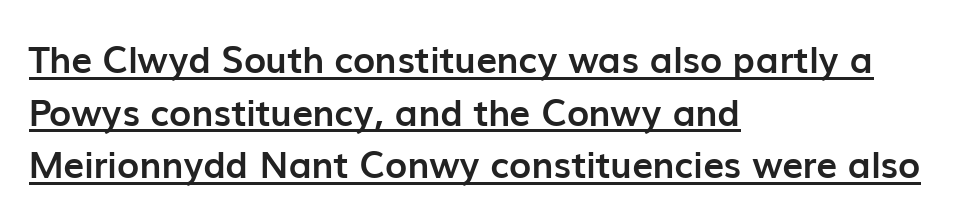
The image shows 37 px semibold sans-serif type, upright; set left-aligned, normal line spacing (1.42x), normal letter spacing, underlined; low stroke contrast and a medium x-height.
